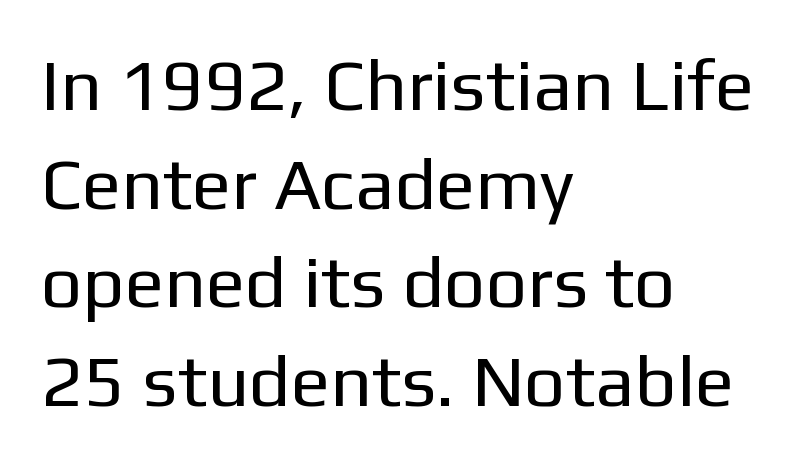
{"serif": "no", "italic": "no", "bold": "no", "weight": "regular", "width": "normal", "stroke_contrast": "low", "x_height": "medium", "monospaced": "no", "underline": "no", "align": "left", "line_spacing": "normal", "line_spacing_ratio": 1.35, "letter_spacing": "normal", "letter_spacing_em": 0.0, "glyph_px": 73}
